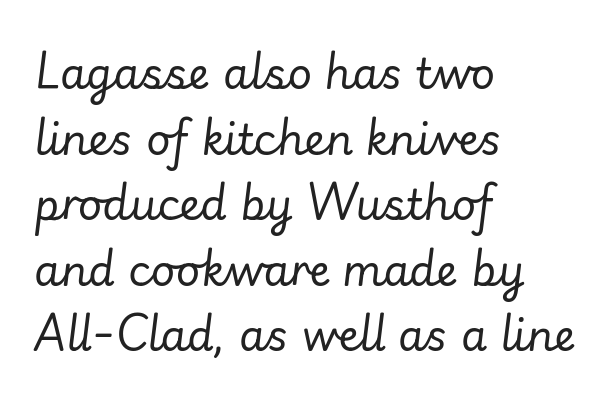
Q: Is the text bold? A: No.
Q: Is the text italic (slanted)? A: Yes, it leans right by about 7 degrees.
Q: Is the text underlined? A: No.
Q: How is the paragraph aligned? A: Left-aligned.
Q: Is the spacing between letters normal or unusually wide? A: Normal.
Q: Is the spacing between lines tight, normal or loose? A: Normal.
Q: Width (condensed, normal, or wide)? A: Normal.
Q: Stroke contrast? A: Low.
Q: x-height? A: Small.
Q: Monospaced? A: No.
